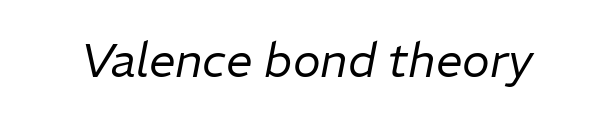
Varying glyph widths throughout — classic text-font behaviour. The text carries the slant typical of an italic or oblique font. Does extra space separate the letters? No, they use regular spacing. Decoration check: the copy has no underline. Ink coverage per letter is moderate at most.
